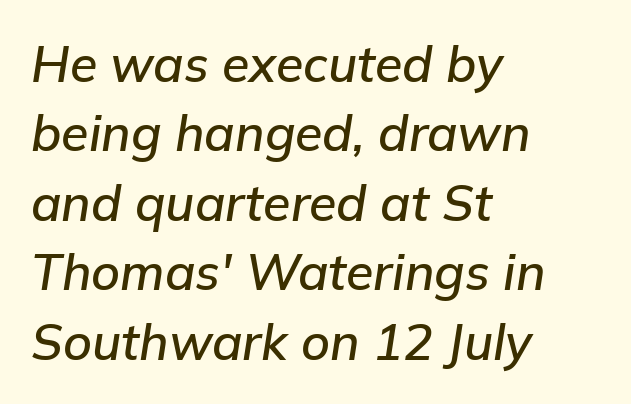
{"italic": "yes", "lean": "right", "slant_degrees": 9, "width": "normal", "stroke_contrast": "low", "x_height": "medium", "monospaced": "no", "underline": "no", "align": "left", "line_spacing": "normal", "line_spacing_ratio": 1.39, "letter_spacing": "normal", "letter_spacing_em": 0.0, "glyph_px": 50}
